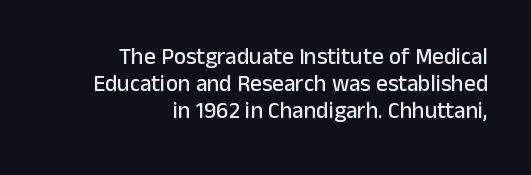
{"italic": "no", "underline": "no", "align": "right", "line_spacing_ratio": 1.17, "letter_spacing": "normal", "letter_spacing_em": 0.0, "glyph_px": 23}
